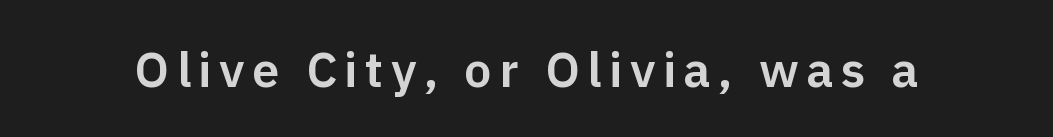
Q: Is the text italic (slanted)? A: No, it is upright.
Q: Is the typeface a serif or a sans-serif typeface? A: Sans-serif.
Q: Is the text underlined? A: No.
Q: Width (condensed, normal, or wide)? A: Normal.
Q: Stroke contrast? A: Low.
Q: x-height? A: Medium.
Q: Monospaced? A: No.
